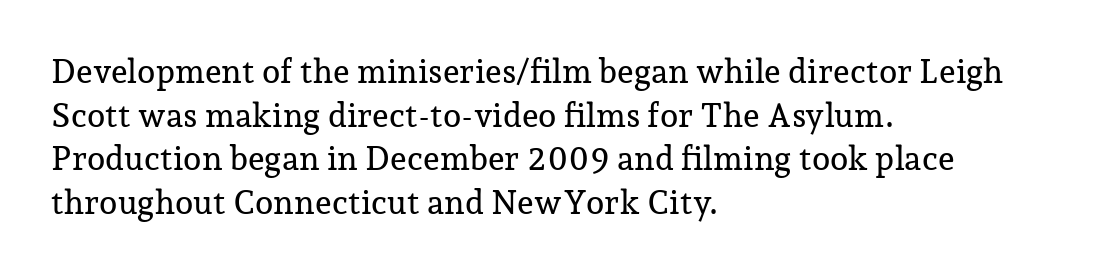
The image shows 33 px serif type, upright; set left-aligned, normal line spacing (1.32x), normal letter spacing, not underlined; low stroke contrast and a medium x-height.
